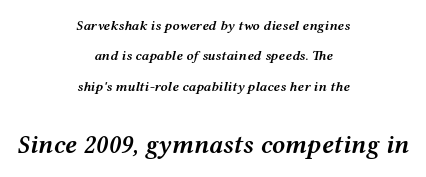
Q: Is the text bold? A: Semi-bold.
Q: Is the text italic (slanted)? A: Yes, it leans right by about 12 degrees.
Q: Is the text underlined? A: No.
Q: How is the paragraph aligned? A: Centered.
Q: Is the spacing between letters normal or unusually wide? A: Normal.
Q: Is the spacing between lines tight, normal or loose? A: Loose.
Q: Which block of text is set in a larger size, the first (top) or the second (bottom)? A: The second (bottom) one.
